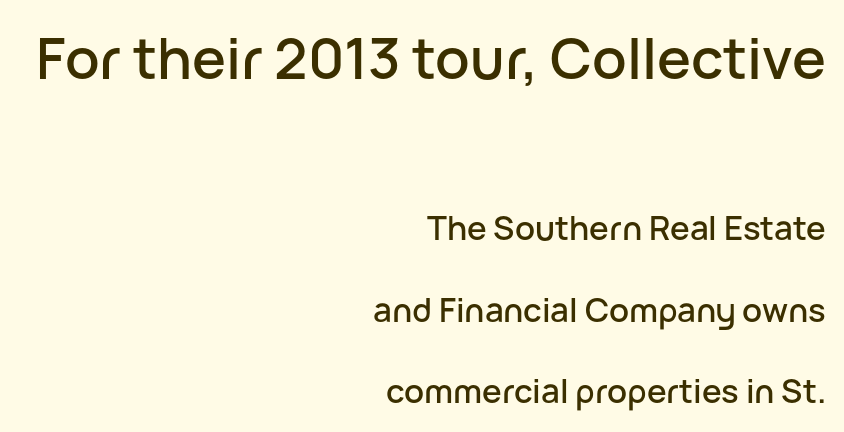
The image shows 57 px sans-serif type, upright; set right-aligned, loose line spacing (2.47x), normal letter spacing, not underlined; the first (top) block is 1.73x larger; low stroke contrast and a medium x-height.
